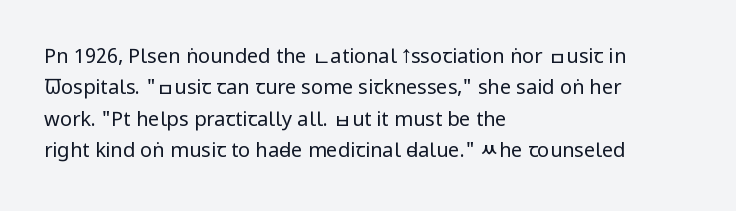
{"italic": "no", "bold": "no", "underline": "no", "align": "left", "line_spacing": "normal", "line_spacing_ratio": 1.57, "letter_spacing": "normal", "letter_spacing_em": 0.0, "glyph_px": 20}
